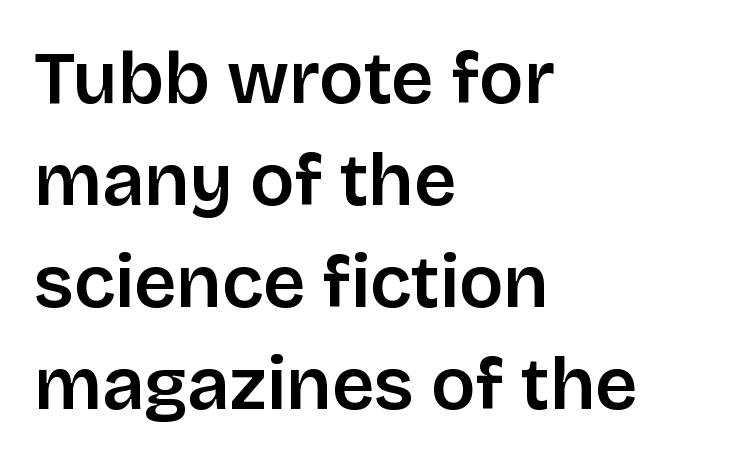
The image shows 74 px sans-serif type, upright; set left-aligned, normal line spacing (1.38x), normal letter spacing, not underlined; low stroke contrast and a large x-height.
